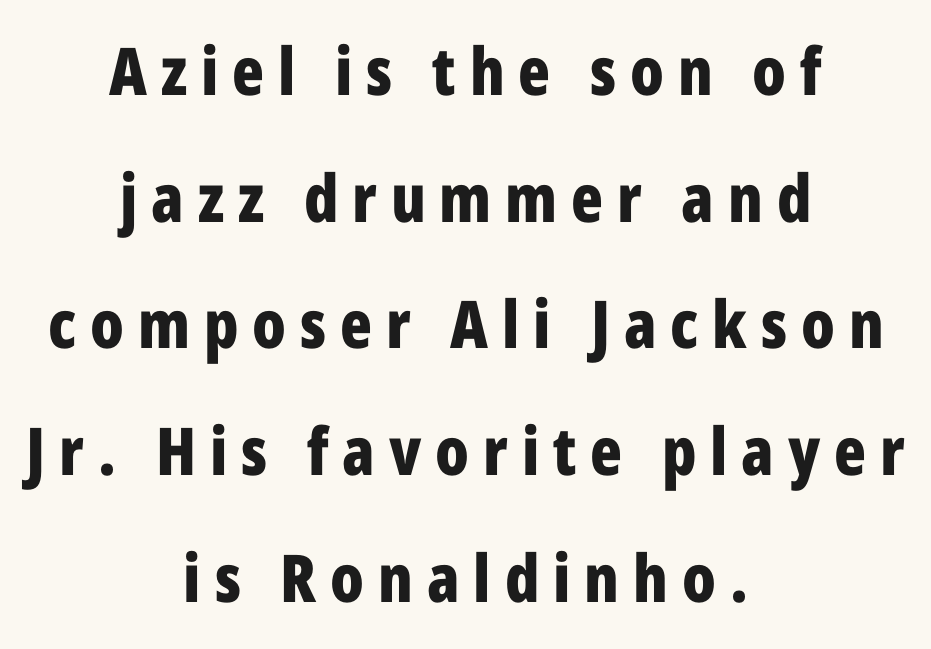
{"serif": "no", "italic": "no", "bold": "yes", "weight": "bold", "width": "condensed", "stroke_contrast": "low", "x_height": "medium", "monospaced": "no", "underline": "no", "align": "center", "line_spacing": "loose", "line_spacing_ratio": 1.92, "letter_spacing": "wide", "letter_spacing_em": 0.21, "glyph_px": 66}
